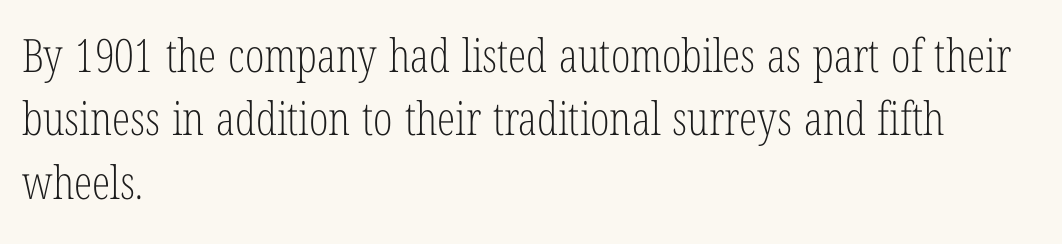
No extra ink here — the face is not bold. No word sits above an underline. Each line starts at the same left margin while the right side varies. Looks like regular typesetting: each glyph gets only the width it needs. The line-height multiplier appears to be the usual default.
